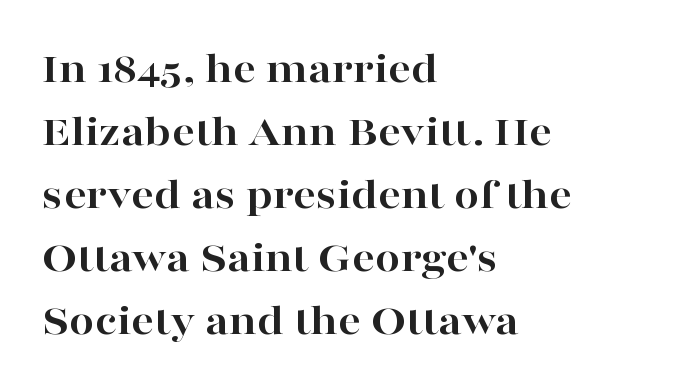
These lines stack with their left ends in a neat column. The face used here is seriffed, in the tradition of book romans. There is no visible air inserted between adjacent glyphs. Look at the stroke-to-counter ratio: heavy, a bold. No italicization has been applied; the sample stays upright. Descenders are the only things crossing below the line.
